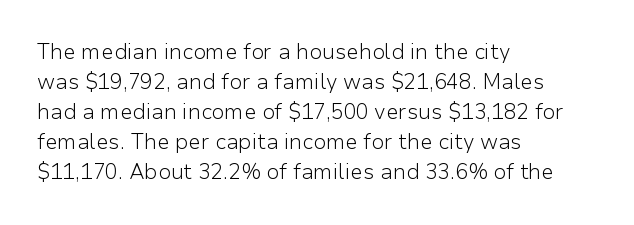
{"italic": "no", "bold": "no", "underline": "no", "align": "left", "line_spacing": "normal", "line_spacing_ratio": 1.43, "letter_spacing": "normal", "letter_spacing_em": 0.0, "glyph_px": 21}
